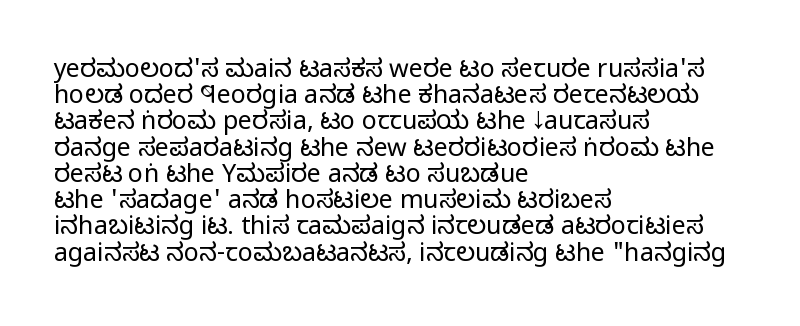
In terms of leading, this rendering errs on the cramped side. A typesetter would call this zero additional tracking. Think standard paragraph weight, or any step lighter than that. Line starts are locked; line ends wander.
